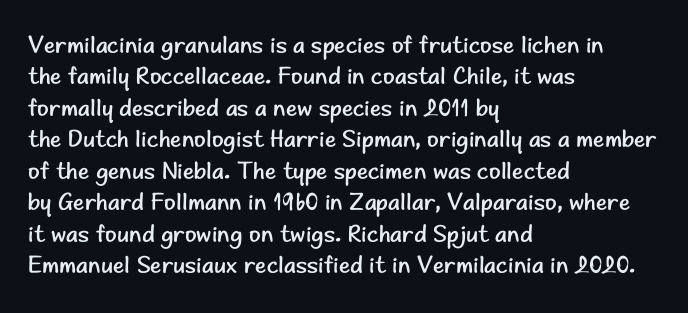
What stands out about the letter spacing? Nothing — it is the standard amount. Unmarked baselines from the first word to the last. The rendering anchors every line to the left-hand side. Regarding leading, the lines here are spaced in the standard way. Compared with a typical body face, this is equally light or lighter still. In terms of posture, this sample is upright.
